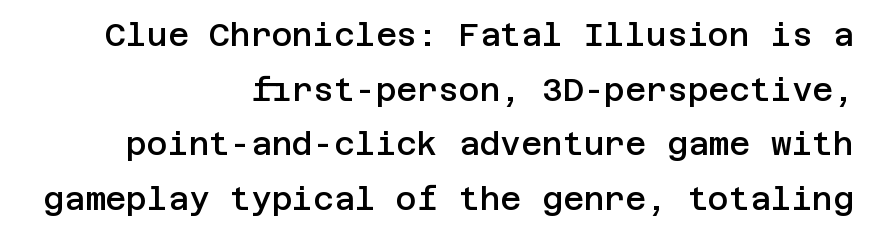
Letters rest on an invisible, unmarked baseline. A roman cut, with each character standing at attention. The face used here is a sans, in the tradition of grotesques and geometrics. Each word holds together tightly as a unit, with standard inter-letter gaps. A bit beefed up — I'd call it semibold rather than bold.
